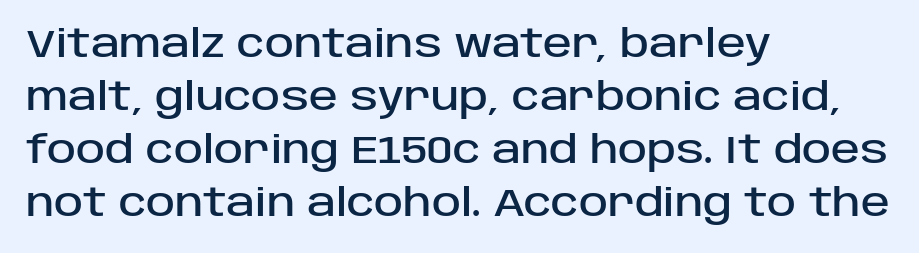
Posture: upright roman. Caption: standard tracking, unaltered. These lines sit exactly where default settings would place them. One-word summary of the alignment: left. In terms of letterform style, serifs are entirely absent.
